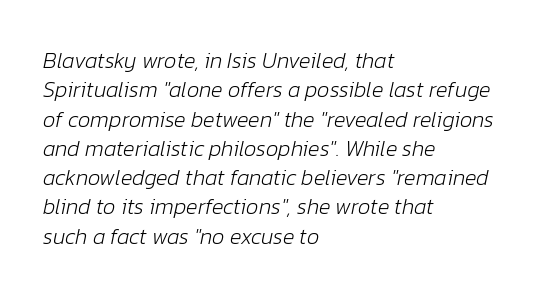
The image shows 22 px text type, italic (leaning right); set left-aligned, normal line spacing (1.33x), normal letter spacing, not underlined.
